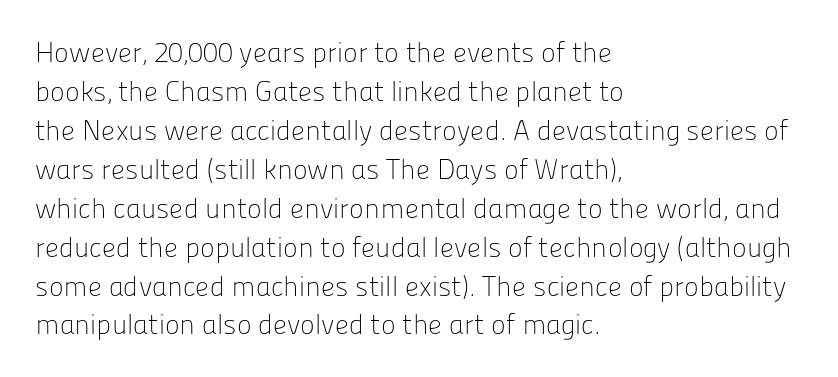
The image shows 28 px light sans-serif type, upright; set left-aligned, normal line spacing (1.39x), normal letter spacing, not underlined; low stroke contrast and a medium x-height.
